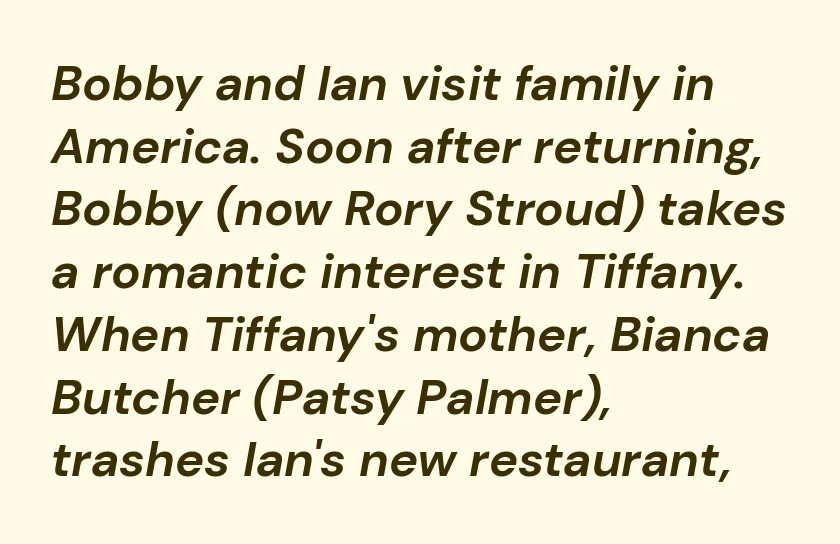
Caption: standard tracking, unaltered. Baseline-to-baseline distance is the conventional proportion of letter height. A classic flush-left, rag-right setting is used for this passage. Compared with ordinary roman type, these characters are visibly tilted. Each letter keeps its own natural width here, so spacing adapts to shape.
